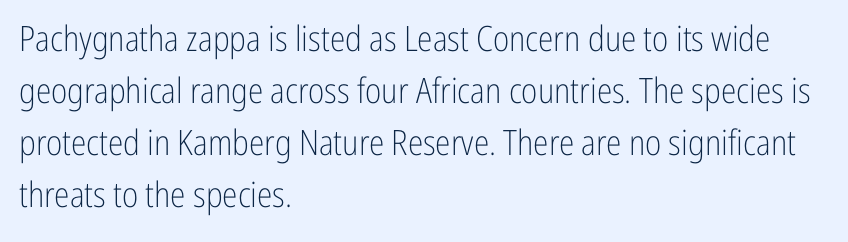
Q: Is the text bold? A: No.
Q: Is the text italic (slanted)? A: No, it is upright.
Q: Is the typeface a serif or a sans-serif typeface? A: Sans-serif.
Q: Is the text underlined? A: No.
Q: How is the paragraph aligned? A: Left-aligned.
Q: Is the spacing between letters normal or unusually wide? A: Normal.
Q: Is the spacing between lines tight, normal or loose? A: Normal.
Q: Width (condensed, normal, or wide)? A: Condensed.
Q: Stroke contrast? A: Low.
Q: x-height? A: Medium.
Q: Monospaced? A: No.
